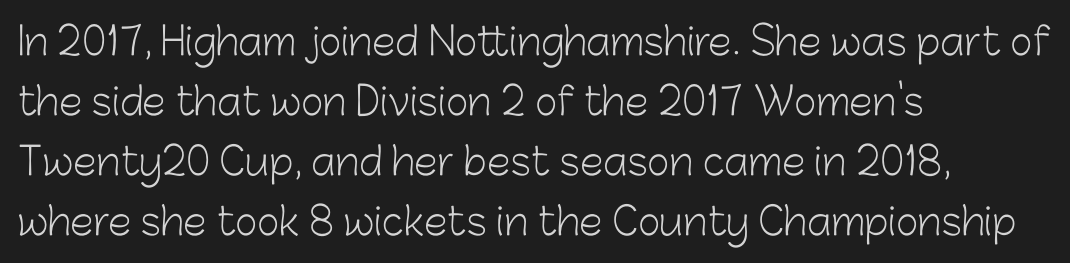
Plain, unruled lines of type. Serif or sans? Sans — the stroke terminals are bare. You could not count columns in this text — the font is proportionally spaced. The line-height multiplier appears to be the usual default.
